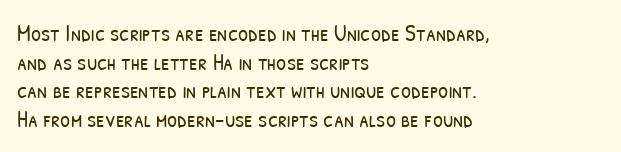
The image shows 23 px text type; set left-aligned, line spacing 1.24x, normal letter spacing, not underlined.
